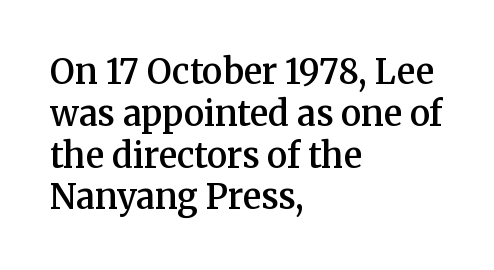
The type family on display is of the serif kind. Weight: semibold (demi). Visually the block forms a straight wall on the left and a jagged coastline on the right. The face used here is proportionally spaced, like ordinary book or web type. Style check: upright. Descender tails drop into unmarked territory.
